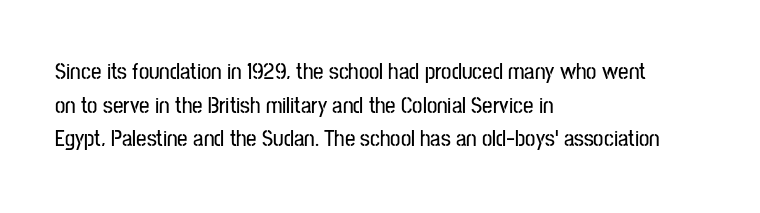
The image shows 23 px text type, upright; set left-aligned, normal line spacing (1.46x), normal letter spacing, not underlined.
